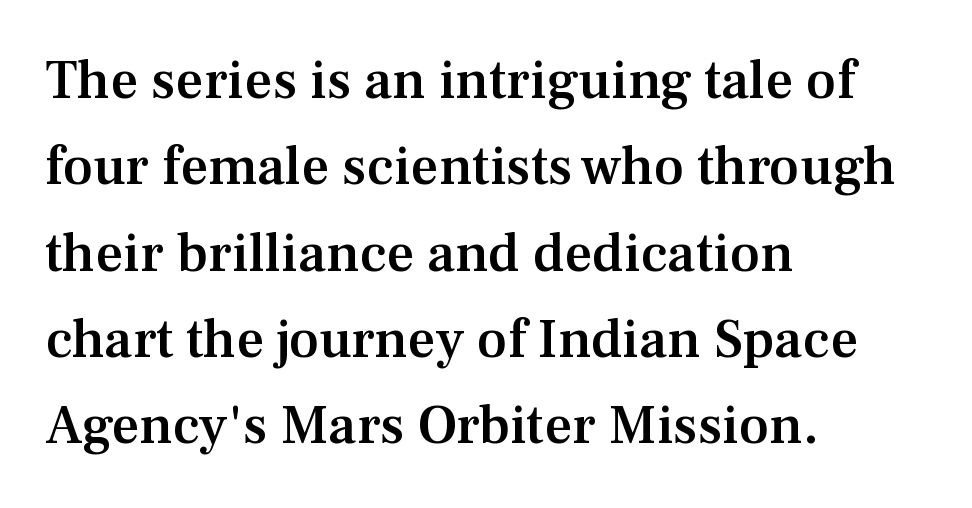
Q: Is the text bold? A: Semi-bold.
Q: Is the text italic (slanted)? A: No, it is upright.
Q: Is the typeface a serif or a sans-serif typeface? A: Serif.
Q: Is the text underlined? A: No.
Q: How is the paragraph aligned? A: Left-aligned.
Q: Is the spacing between letters normal or unusually wide? A: Normal.
Q: Is the spacing between lines tight, normal or loose? A: Normal.
Q: Width (condensed, normal, or wide)? A: Normal.
Q: Stroke contrast? A: Medium.
Q: x-height? A: Medium.
Q: Monospaced? A: No.
